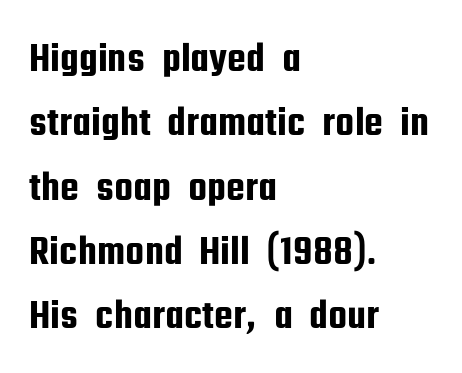
{"serif": "no", "italic": "no", "width": "condensed", "stroke_contrast": "low", "x_height": "medium", "monospaced": "no", "underline": "no", "align": "left", "line_spacing": "normal", "line_spacing_ratio": 1.53, "letter_spacing": "normal", "letter_spacing_em": 0.0, "glyph_px": 42}
